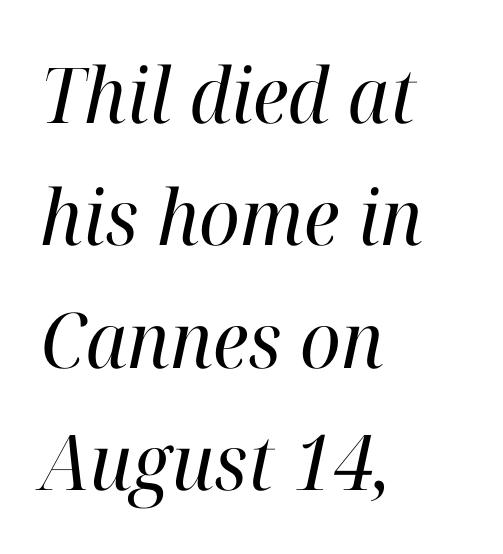
The image shows 77 px regular-weight serif type, italic (leaning right); set left-aligned, normal line spacing (1.59x), normal letter spacing, not underlined; high stroke contrast and a medium x-height.
